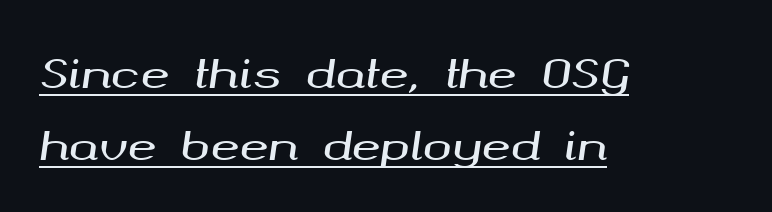
Q: Is the text italic (slanted)? A: Yes, it leans right by about 8 degrees.
Q: Is the text underlined? A: Yes.
Q: How is the paragraph aligned? A: Left-aligned.
Q: Is the spacing between letters normal or unusually wide? A: Normal.
Q: Width (condensed, normal, or wide)? A: Wide.
Q: Stroke contrast? A: Medium.
Q: x-height? A: Medium.
Q: Monospaced? A: No.
